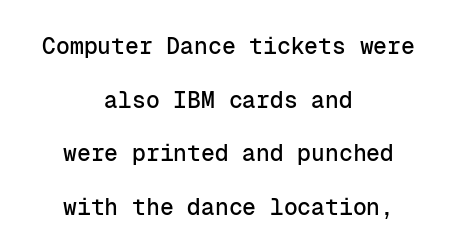
In terms of posture, this sample is upright. The baseline area is clear. The rendering uses a large line-height, opening up the rows. Tracking value appears to be zero — textbook default spacing.
